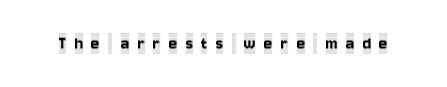
Does the lettering tilt? It doesn't — this is upright. A bare baseline throughout the passage. This rendering widens character spacing well past its baseline value.
